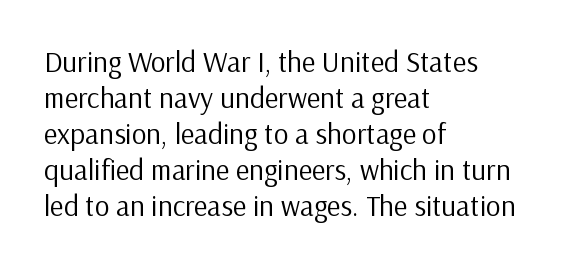
{"serif": "no", "italic": "no", "bold": "no", "weight": "regular", "width": "normal", "stroke_contrast": "low", "x_height": "medium", "monospaced": "no", "underline": "no", "align": "left", "line_spacing_ratio": 1.24, "letter_spacing": "normal", "letter_spacing_em": 0.0, "glyph_px": 29}
